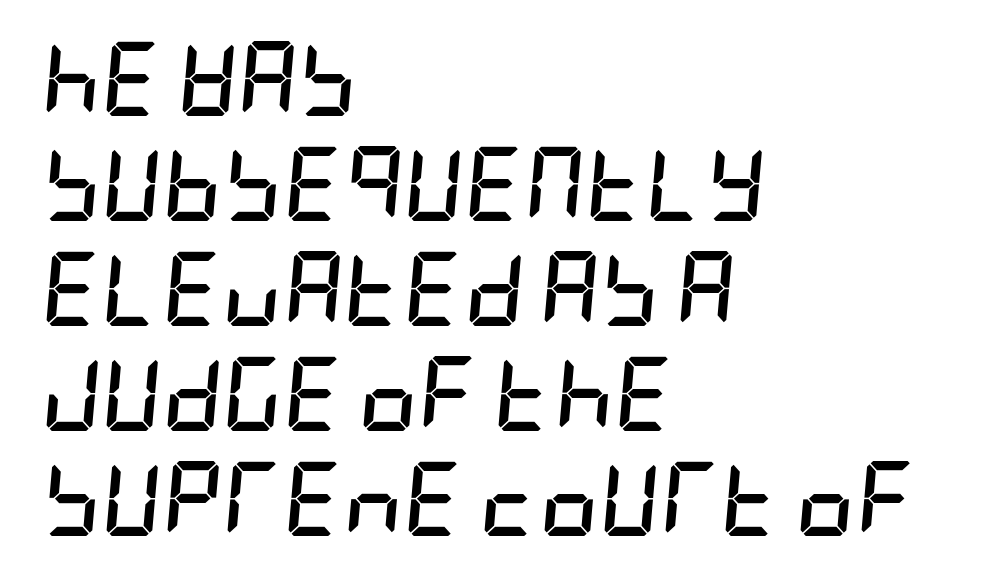
Italic? Definitely — the glyphs are oblique. Type without underlining. The compositor pushed each line to the left boundary. Pretty heavy lettering here — definitely bold.
